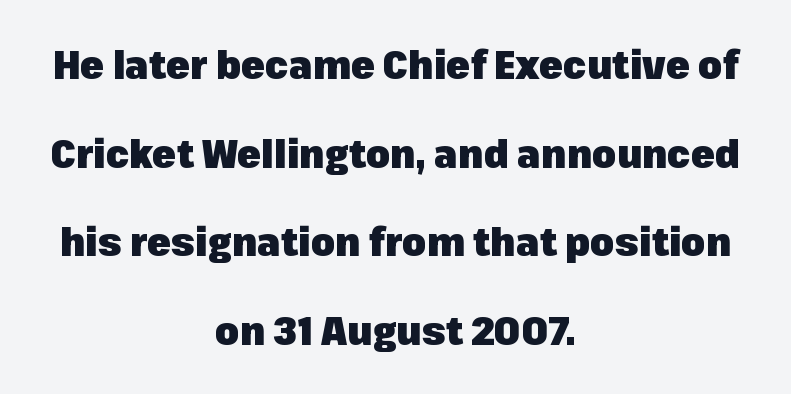
Q: Is the text bold? A: Yes.
Q: Is the text italic (slanted)? A: No, it is upright.
Q: Is the typeface a serif or a sans-serif typeface? A: Sans-serif.
Q: Is the text underlined? A: No.
Q: How is the paragraph aligned? A: Centered.
Q: Is the spacing between letters normal or unusually wide? A: Normal.
Q: Is the spacing between lines tight, normal or loose? A: Loose.
Q: Width (condensed, normal, or wide)? A: Normal.
Q: Stroke contrast? A: Low.
Q: x-height? A: Medium.
Q: Monospaced? A: No.
